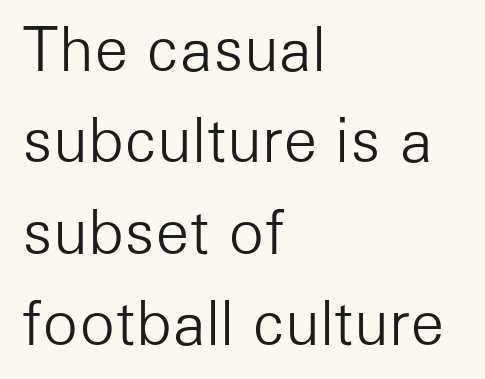
{"serif": "no", "italic": "no", "bold": "no", "weight": "light", "width": "normal", "stroke_contrast": "low", "x_height": "medium", "monospaced": "no", "underline": "no", "align": "left", "line_spacing": "normal", "line_spacing_ratio": 1.55, "letter_spacing": "normal", "letter_spacing_em": 0.0, "glyph_px": 59}
